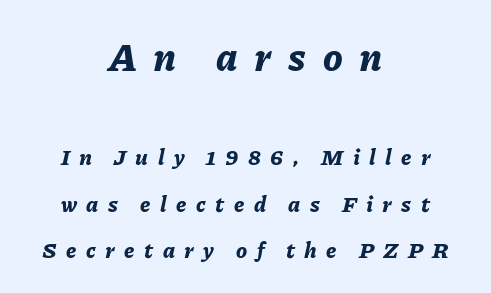
Q: Is the text bold? A: Yes.
Q: Is the text italic (slanted)? A: Yes, it leans right by about 11 degrees.
Q: Is the text underlined? A: No.
Q: How is the paragraph aligned? A: Centered.
Q: Is the spacing between letters normal or unusually wide? A: Unusually wide.
Q: Is the spacing between lines tight, normal or loose? A: Loose.
Q: Which block of text is set in a larger size, the first (top) or the second (bottom)? A: The first (top) one.
Q: Width (condensed, normal, or wide)? A: Normal.
Q: Stroke contrast? A: Low.
Q: x-height? A: Medium.
Q: Monospaced? A: No.
